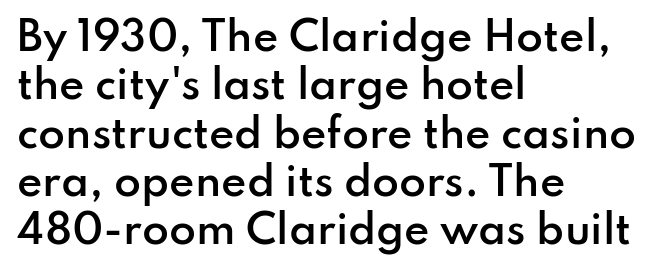
{"serif": "no", "italic": "no", "bold": "semi", "weight": "semibold", "width": "normal", "stroke_contrast": "low", "x_height": "small", "monospaced": "no", "underline": "no", "align": "left", "line_spacing_ratio": 1.24, "letter_spacing": "normal", "letter_spacing_em": 0.0, "glyph_px": 39}
